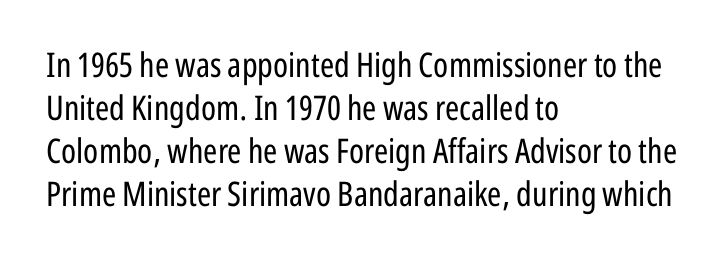
Q: Is the text bold? A: No.
Q: Is the text italic (slanted)? A: No, it is upright.
Q: Is the typeface a serif or a sans-serif typeface? A: Sans-serif.
Q: Is the text underlined? A: No.
Q: How is the paragraph aligned? A: Left-aligned.
Q: Is the spacing between letters normal or unusually wide? A: Normal.
Q: Is the spacing between lines tight, normal or loose? A: Normal.
Q: Width (condensed, normal, or wide)? A: Condensed.
Q: Stroke contrast? A: Low.
Q: x-height? A: Medium.
Q: Monospaced? A: No.
